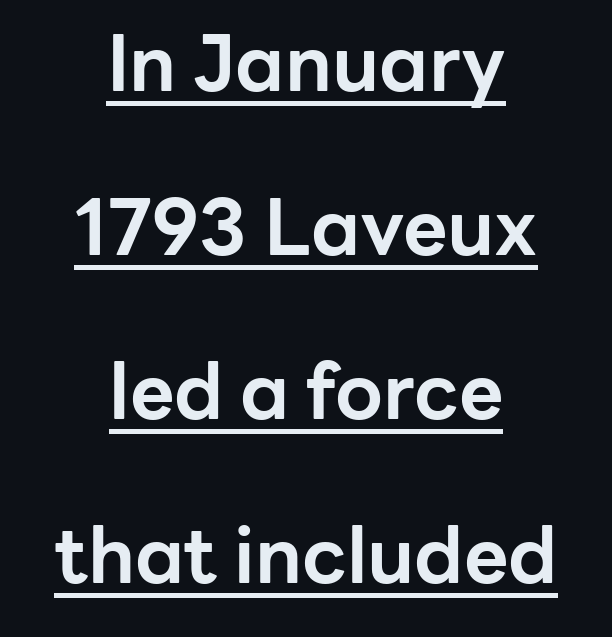
The image shows 77 px bold sans-serif type, upright; set centered, loose line spacing (2.13x), normal letter spacing, underlined; low stroke contrast and a medium x-height.
